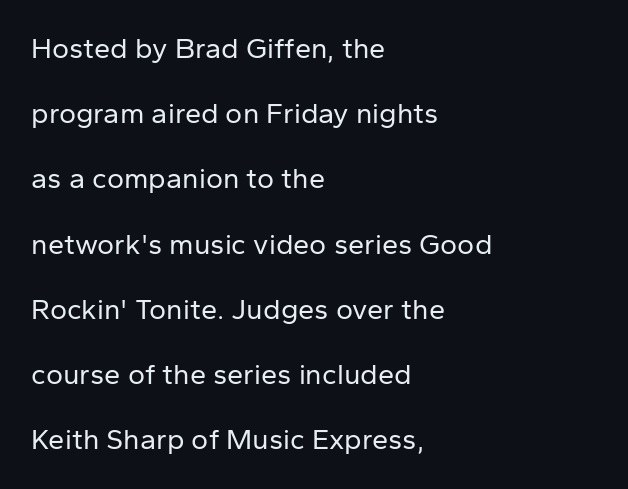
Unmarked baselines from the first word to the last. The rendering shows plain stroke endings on the letterforms — a sans-serif design. A light-to-regular cut is what we see here. Think of a printed novel: that variable character pitch is what you see here.
